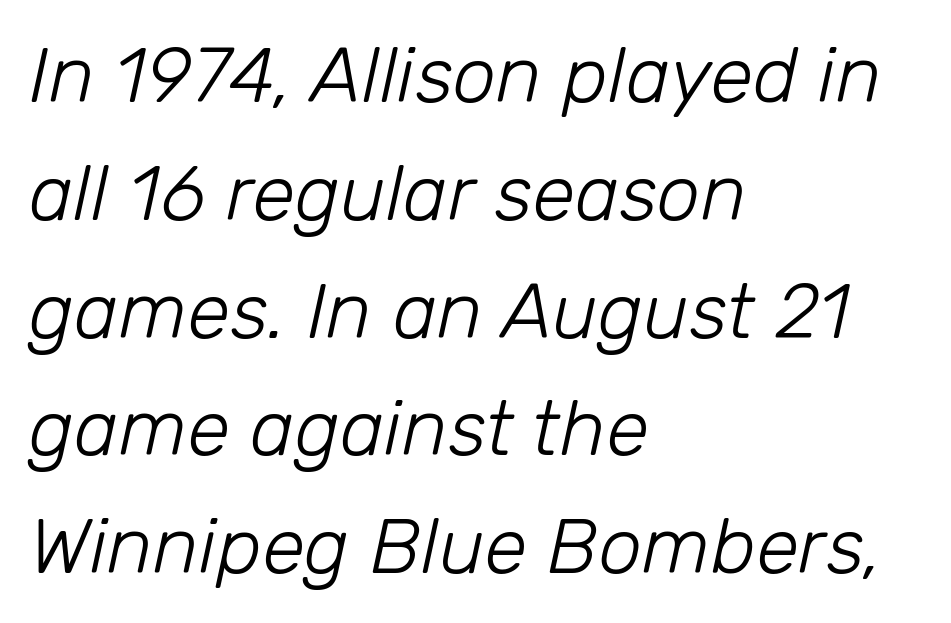
Q: Is the text bold? A: No.
Q: Is the text italic (slanted)? A: Yes, it leans right by about 12 degrees.
Q: Is the text underlined? A: No.
Q: How is the paragraph aligned? A: Left-aligned.
Q: Is the spacing between letters normal or unusually wide? A: Normal.
Q: Is the spacing between lines tight, normal or loose? A: Normal.
Q: Width (condensed, normal, or wide)? A: Normal.
Q: Stroke contrast? A: Low.
Q: x-height? A: Medium.
Q: Monospaced? A: No.
